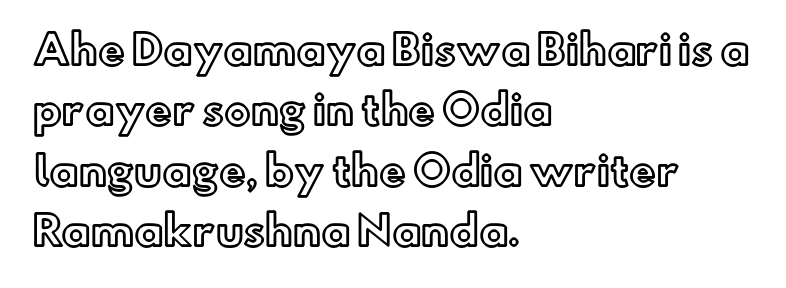
The rows are spaced the way most documents space them. Do the characters align in a grid? No, the font is proportional. The gaps between neighbouring characters are ordinary and unremarkable. Has an underline been added? It has not. Casual observation: everything's shoved over to the left.
